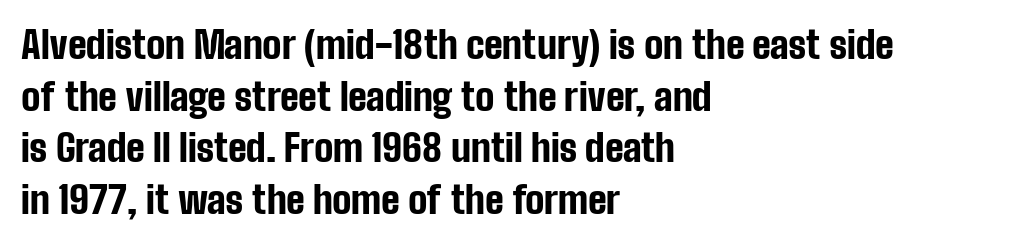
The image shows 38 px bold, condensed sans-serif type, upright; set left-aligned, normal line spacing (1.36x), normal letter spacing, not underlined; low stroke contrast and a medium x-height.
